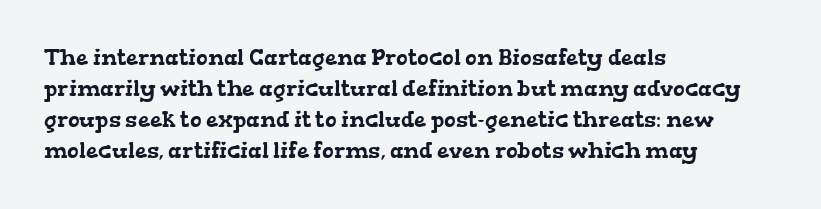
{"underline": "no", "align": "left", "line_spacing": "normal", "line_spacing_ratio": 1.41, "letter_spacing": "normal", "letter_spacing_em": 0.0, "glyph_px": 22}
